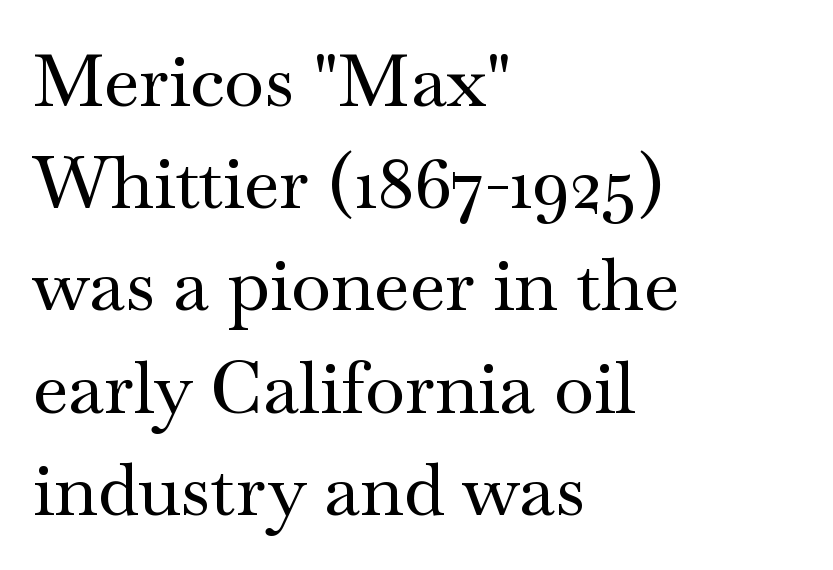
The image shows 73 px wide serif type, upright; set left-aligned, normal line spacing (1.4x), normal letter spacing, not underlined; medium stroke contrast and a small x-height.
